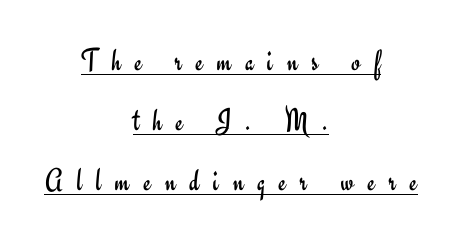
The image shows 32 px regular-weight sans-serif type; set centered, line spacing 1.87x, unusually wide letter spacing (+0.43 em), underlined; low stroke contrast and a small x-height.
